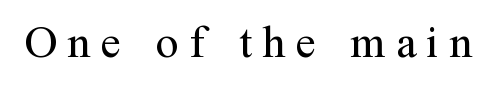
Is the stroke heavy? The answer is a plain regular-or-lighter. Observe the serifs anchoring each vertical stroke in this sample. Each letter keeps its own natural width here, so spacing adapts to shape. Rule under the text: the space is simply empty. Do the letters lean? They stand straight. This rendering widens character spacing well past its baseline value.
